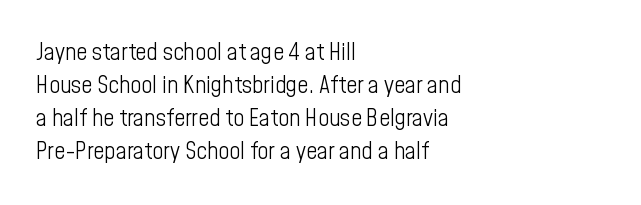
{"italic": "no", "bold": "no", "underline": "no", "align": "left", "line_spacing": "normal", "line_spacing_ratio": 1.37, "letter_spacing": "normal", "letter_spacing_em": 0.0, "glyph_px": 24}
